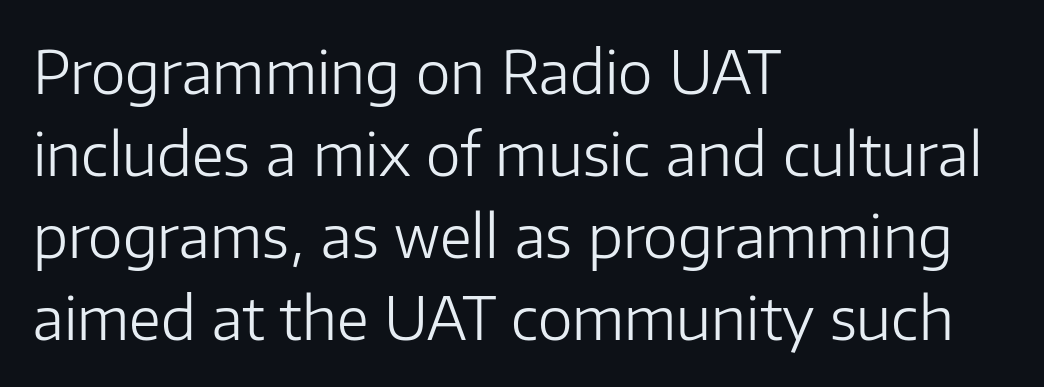
If you drew a ruler down the left edge, every line would touch it. Weight: not bold — regular or lighter. The letterforms sit shoulder to shoulder at normal distance. The passage shown is typed in a proportional face where columns would drift. This rendering features lettering with no underline.
